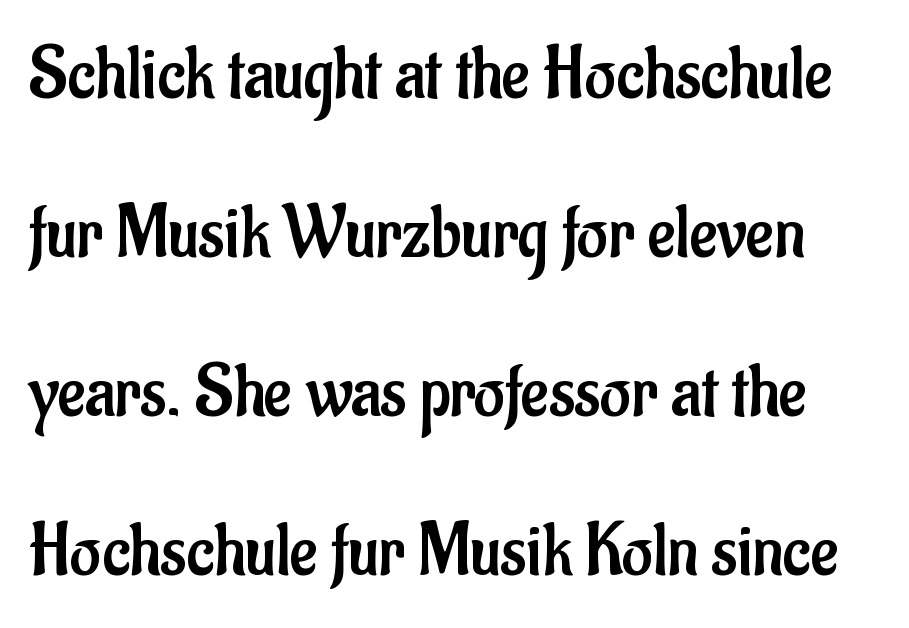
The image shows 75 px regular-weight, condensed sans-serif type, upright; set loose line spacing (2.12x), normal letter spacing, not underlined; low stroke contrast and a small x-height.
